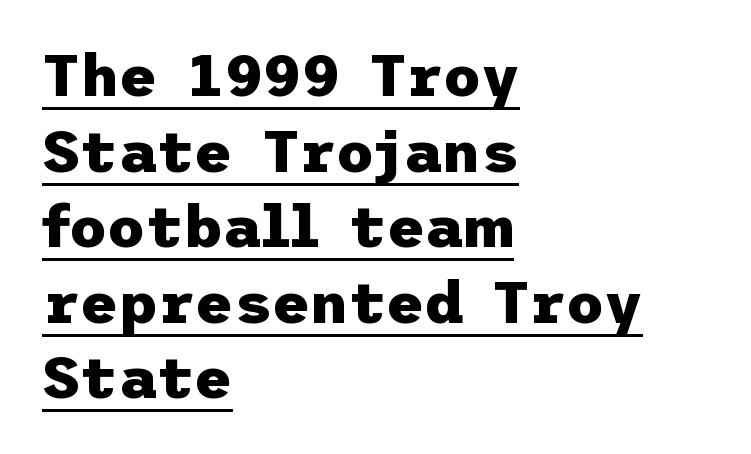
Q: Is the text bold? A: Yes.
Q: Is the text italic (slanted)? A: No, it is upright.
Q: Is the typeface a serif or a sans-serif typeface? A: Sans-serif.
Q: Is the text underlined? A: Yes.
Q: How is the paragraph aligned? A: Left-aligned.
Q: Is the spacing between letters normal or unusually wide? A: Normal.
Q: Is the spacing between lines tight, normal or loose? A: Normal.
Q: Width (condensed, normal, or wide)? A: Normal.
Q: Stroke contrast? A: Low.
Q: x-height? A: Medium.
